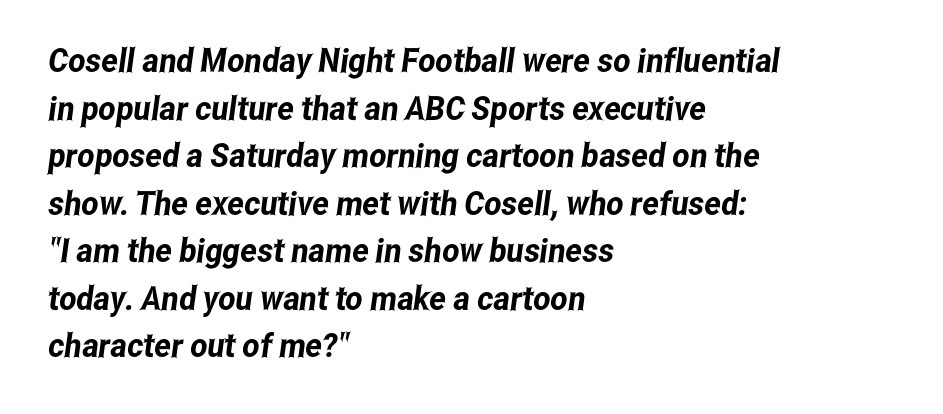
The image shows 33 px condensed sans-serif type; set left-aligned, normal line spacing (1.44x), normal letter spacing, not underlined; low stroke contrast and a medium x-height.
